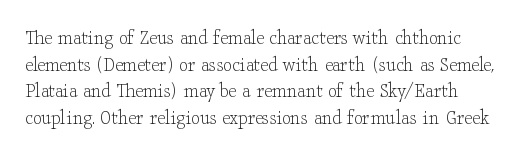
The image shows 22 px text type, upright; set line spacing 1.21x, normal letter spacing, not underlined.
